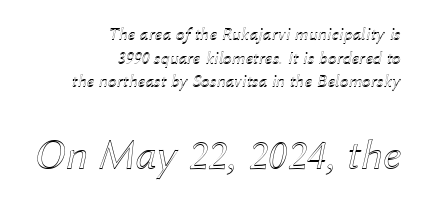
{"italic": "yes", "lean": "right", "slant_degrees": 12, "width": "normal", "x_height": "medium", "monospaced": "no", "underline": "no", "align": "right", "line_spacing": "normal", "line_spacing_ratio": 1.31, "letter_spacing": "normal", "letter_spacing_em": 0.0, "larger_block": "second", "size_ratio": 2.44, "glyph_px": 44}
